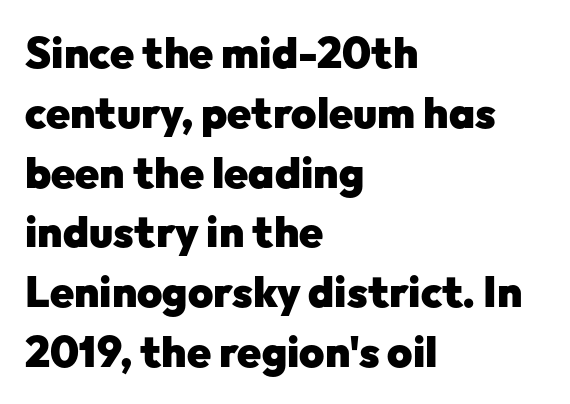
Line starts are locked; line ends wander. Default kerning and tracking; the words read as compact shapes. Vertical strokes here are truly vertical. Quick note: underline off.
